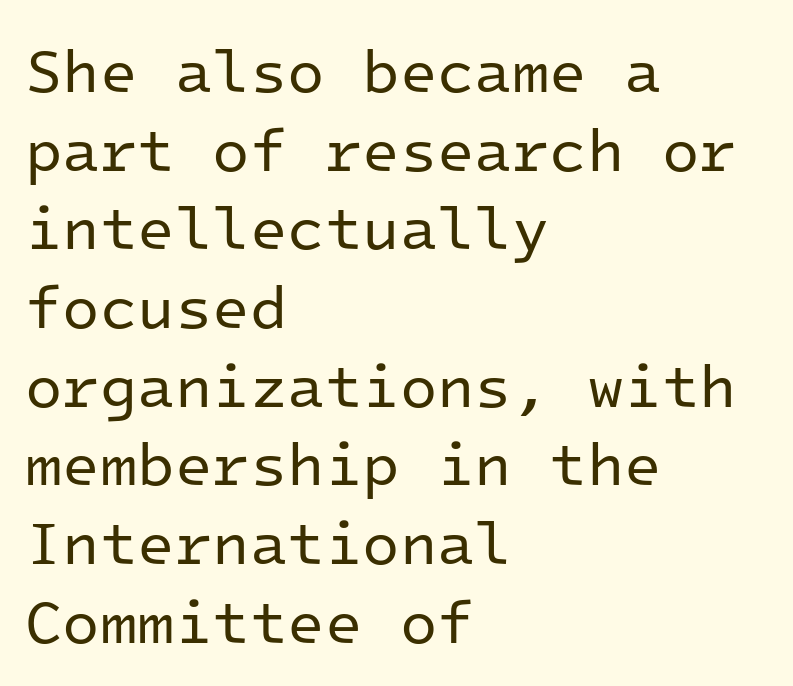
The image shows 61 px regular-weight sans-serif type, upright, monospaced; set left-aligned, normal line spacing (1.29x), normal letter spacing, not underlined; low stroke contrast and a medium x-height.
